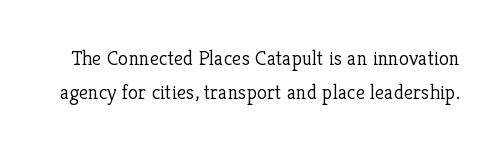
{"italic": "no", "bold": "no", "underline": "no", "line_spacing": "normal", "line_spacing_ratio": 1.62, "letter_spacing": "normal", "letter_spacing_em": 0.0, "glyph_px": 21}
